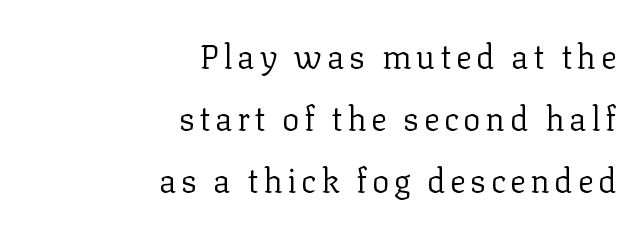
The image shows 33 px regular-weight serif type, upright; set right-aligned, line spacing 1.88x, not underlined; low stroke contrast and a medium x-height.
